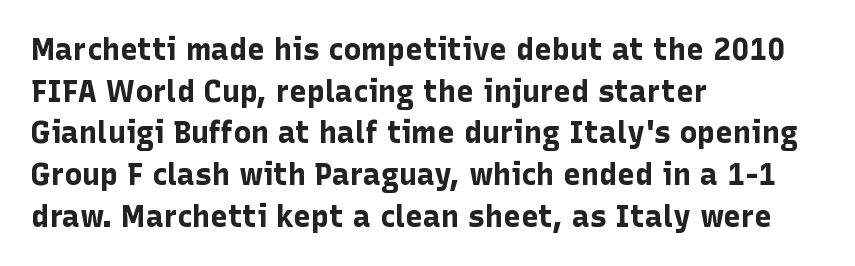
Q: Is the text bold? A: Yes.
Q: Is the text italic (slanted)? A: No, it is upright.
Q: Is the typeface a serif or a sans-serif typeface? A: Sans-serif.
Q: Is the text underlined? A: No.
Q: How is the paragraph aligned? A: Left-aligned.
Q: Is the spacing between letters normal or unusually wide? A: Normal.
Q: Is the spacing between lines tight, normal or loose? A: Normal.
Q: Width (condensed, normal, or wide)? A: Normal.
Q: Stroke contrast? A: Low.
Q: x-height? A: Medium.
Q: Monospaced? A: No.
